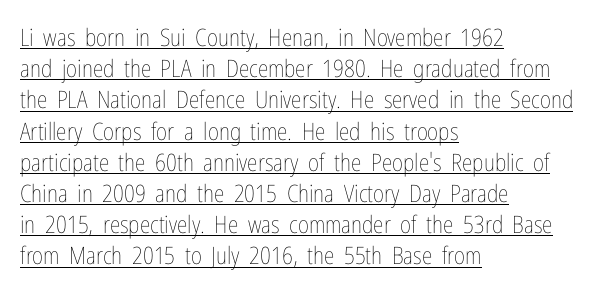
Layout note: lines flush left. Underline: present. Is there any slant? The stems are plumb. Stroke mass is kept to a normal reading level or below. Is the letter spacing exaggerated? No — it looks like the ordinary default. How would I describe the line gaps? Plain and ordinary.
